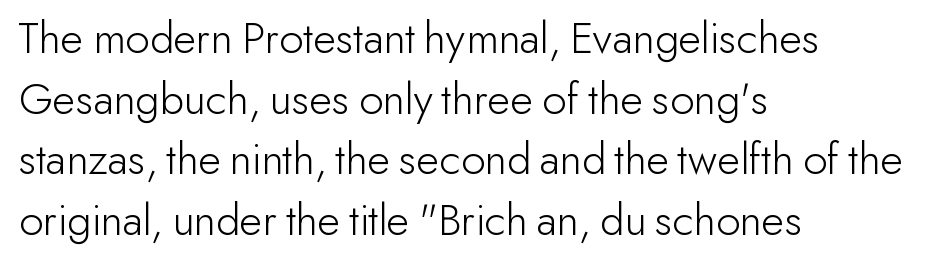
The image shows 47 px light sans-serif type, upright; set left-aligned, normal line spacing (1.29x), normal letter spacing, not underlined; low stroke contrast and a small x-height.
